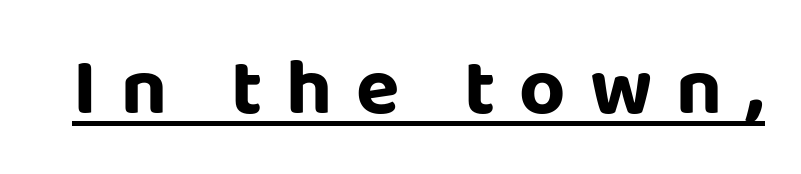
{"serif": "no", "italic": "no", "width": "normal", "stroke_contrast": "low", "x_height": "large", "monospaced": "no", "underline": "yes", "letter_spacing": "wide", "letter_spacing_em": 0.3, "glyph_px": 80}
